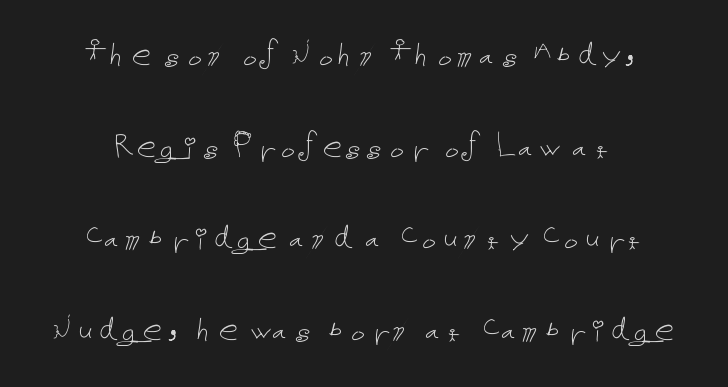
Q: Is the text bold? A: No.
Q: Is the text italic (slanted)? A: No, it is upright.
Q: Is the text underlined? A: No.
Q: How is the paragraph aligned? A: Centered.
Q: Is the spacing between letters normal or unusually wide? A: Normal.
Q: Is the spacing between lines tight, normal or loose? A: Loose.
Q: Width (condensed, normal, or wide)? A: Normal.
Q: Stroke contrast? A: Low.
Q: x-height? A: Medium.
